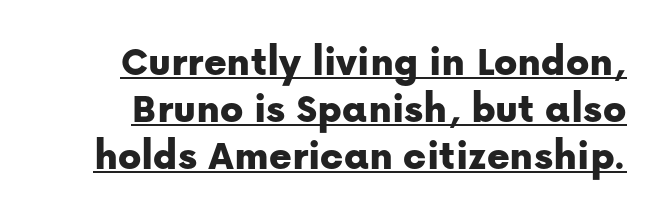
The characters display no serif detailing; their extremities are plain. The rendering uses a small line-height, squeezing the rows. The face used here is proportionally spaced, like ordinary book or web type. Honestly, the letter spacing is just normal — you wouldn't notice it. Is there an underline? Yes — a line sits under the letters.
